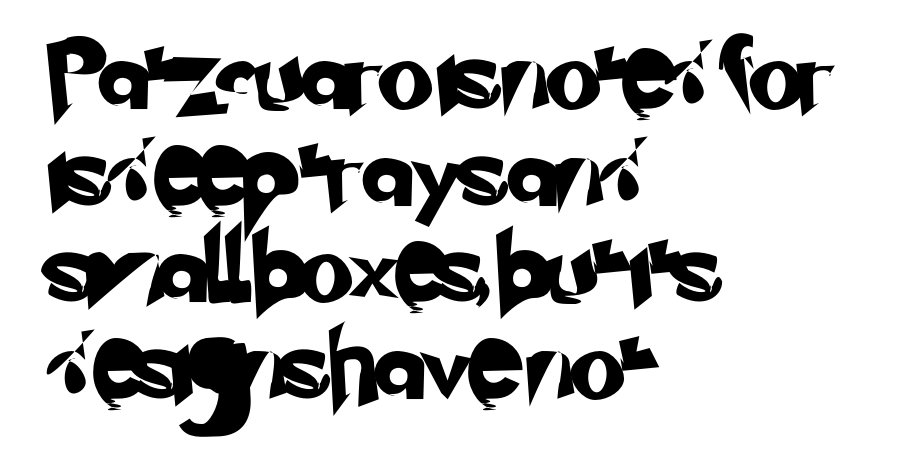
A student would call this left alignment; a typographer would say flush left, rag right. Decoration check: the copy has no underline. Is there much room between lines? A standard amount, neither cramped nor airy. A typesetter would call this proportional, since set widths differ per character.
